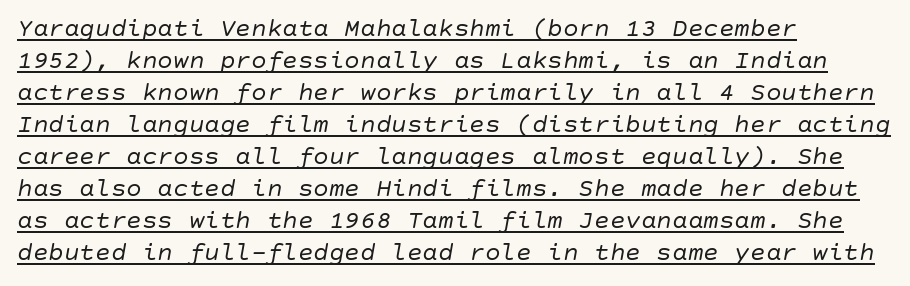
The image shows 26 px text type, italic (leaning right); set left-aligned, line spacing 1.23x, normal letter spacing, underlined.
